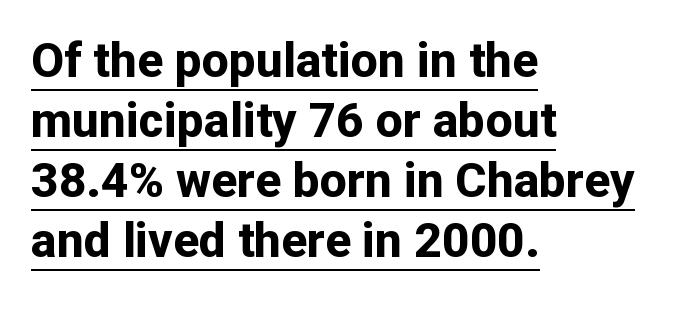
Emphasis by weight is at full strength: bold. Look at the bottom of the vertical strokes: they stop flat, with no serifs. Looks like regular typesetting: each glyph gets only the width it needs. The lines sit at an ordinary, default distance from one another. The rendering uses the underline text-decoration. Look at the tracking — it's just the regular setting, nothing added.
